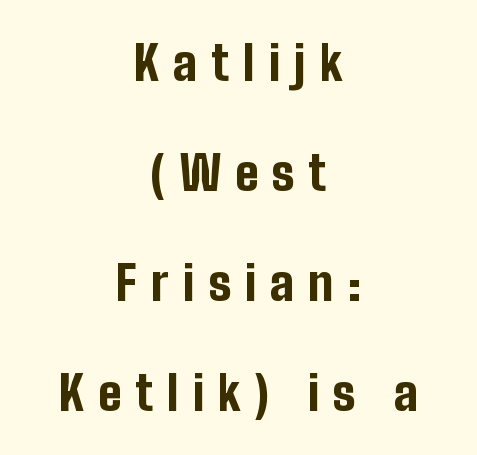
The image shows 48 px bold, condensed sans-serif type, upright; set centered, loose line spacing (2.29x), unusually wide letter spacing (+0.29 em), not underlined; low stroke contrast and a medium x-height.
